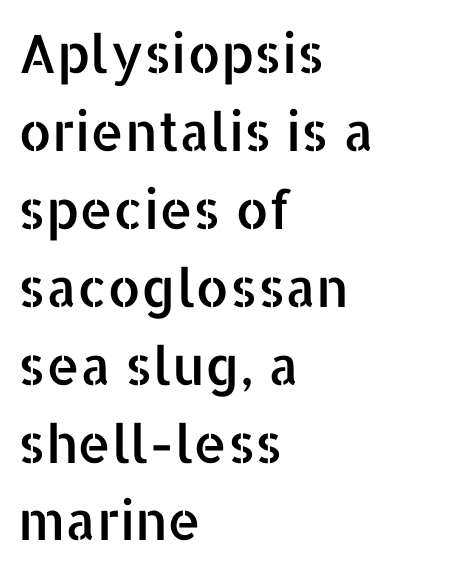
Default kerning and tracking; the words read as compact shapes. Here the designer chose a conventional face with non-uniform glyph widths. Notice how the stems are strictly vertical — no italics here. If you drew a ruler down the left edge, every line would touch it.
